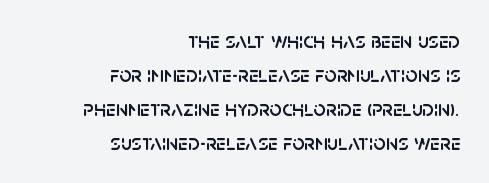
Q: Is the text italic (slanted)? A: No, it is upright.
Q: Is the text underlined? A: No.
Q: How is the paragraph aligned? A: Right-aligned.
Q: Is the spacing between letters normal or unusually wide? A: Normal.
Q: Is the spacing between lines tight, normal or loose? A: Normal.
